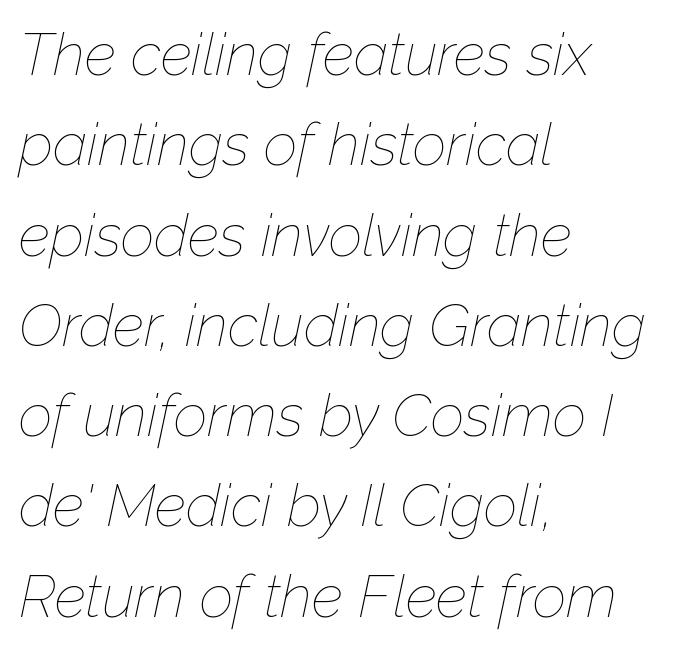
The image shows 59 px thin type, italic (leaning right); set left-aligned, normal line spacing (1.53x), normal letter spacing, not underlined; low stroke contrast and a medium x-height.
